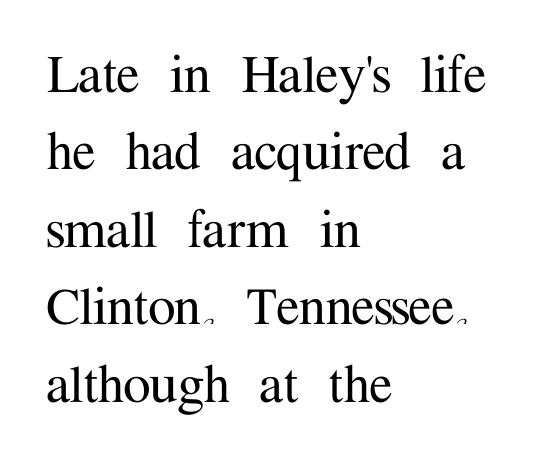
{"serif": "yes", "italic": "no", "width": "normal", "stroke_contrast": "medium", "x_height": "medium", "monospaced": "no", "underline": "no", "align": "left", "line_spacing": "normal", "line_spacing_ratio": 1.25, "letter_spacing": "normal", "letter_spacing_em": 0.0, "glyph_px": 62}
